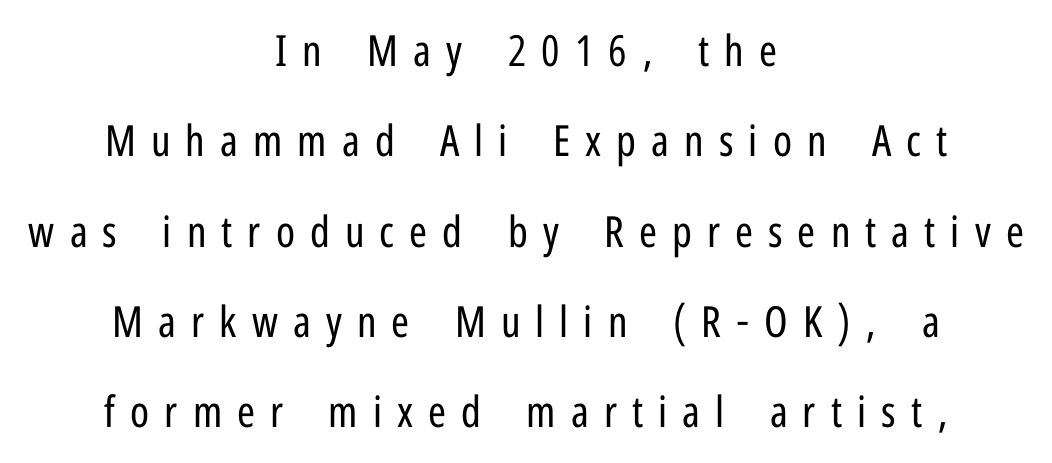
{"serif": "no", "italic": "no", "bold": "no", "weight": "regular", "width": "condensed", "stroke_contrast": "low", "x_height": "medium", "monospaced": "no", "underline": "no", "align": "center", "line_spacing": "loose", "line_spacing_ratio": 2.1, "letter_spacing": "wide", "letter_spacing_em": 0.35, "glyph_px": 43}
